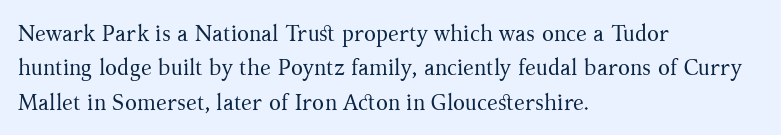
The specimen reads as upright at a glance. Is the stroke heavy? The answer is a plain regular-or-lighter. Clear beneath every line of the passage. Notice how descenders clear the ascenders below comfortably — that's standard leading.
